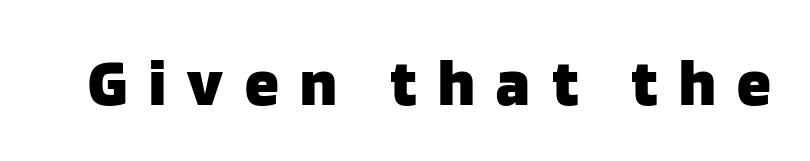
Q: Is the text bold? A: Yes.
Q: Is the text italic (slanted)? A: No, it is upright.
Q: Is the typeface a serif or a sans-serif typeface? A: Sans-serif.
Q: Is the text underlined? A: No.
Q: Is the spacing between letters normal or unusually wide? A: Unusually wide.
Q: Width (condensed, normal, or wide)? A: Normal.
Q: Stroke contrast? A: Low.
Q: x-height? A: Large.
Q: Monospaced? A: No.
